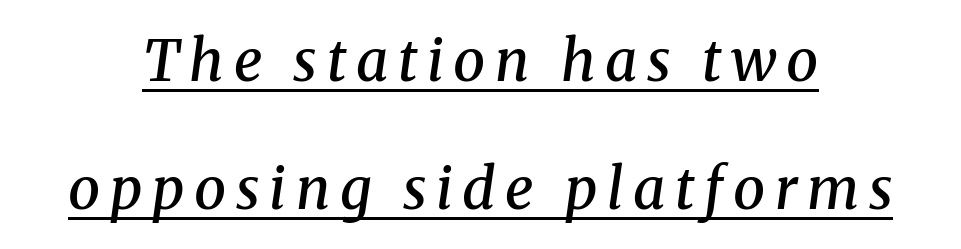
A typesetter would call this proportional, since set widths differ per character. The leading is generous, giving the passage an open texture. Heft: intermediate — a semibold. Quick note: italic. You can see a thin bar hugging the bottom of the glyphs. Old-style or modern, the face here clearly has serifs.
